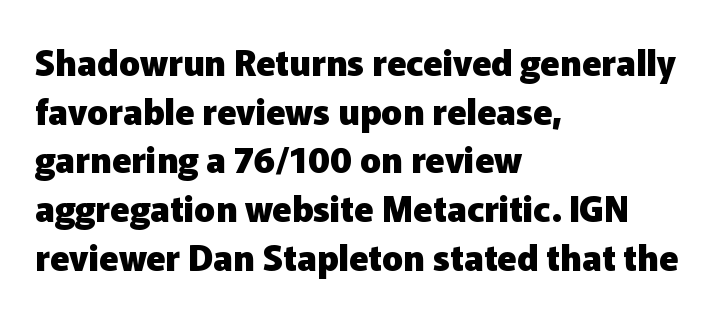
The image shows 35 px heavy sans-serif type, upright; set left-aligned, normal line spacing (1.39x), normal letter spacing, not underlined; low stroke contrast and a medium x-height.
